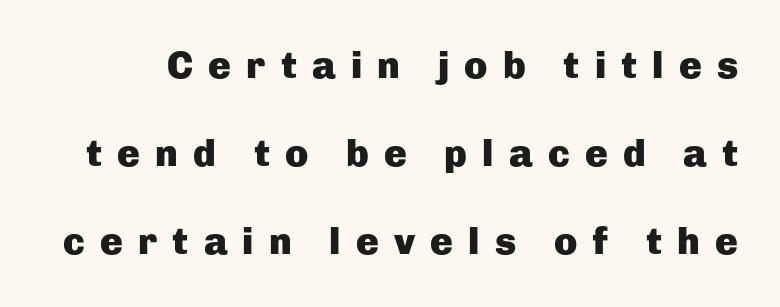
{"serif": "no", "italic": "no", "bold": "yes", "weight": "heavy", "width": "normal", "stroke_contrast": "low", "x_height": "medium", "monospaced": "no", "underline": "no", "line_spacing": "loose", "line_spacing_ratio": 2.32, "letter_spacing": "wide", "letter_spacing_em": 0.4, "glyph_px": 38}
